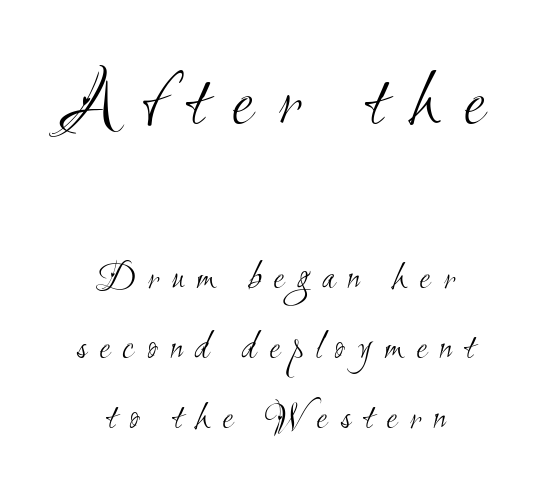
Of the two passages, the one on top uses the larger point size. Is the letter spacing exaggerated? Yes — the characters are pushed far apart. Counters stay open thanks to moderate or lighter strokes. The space beneath each line is pristine and unruled.
